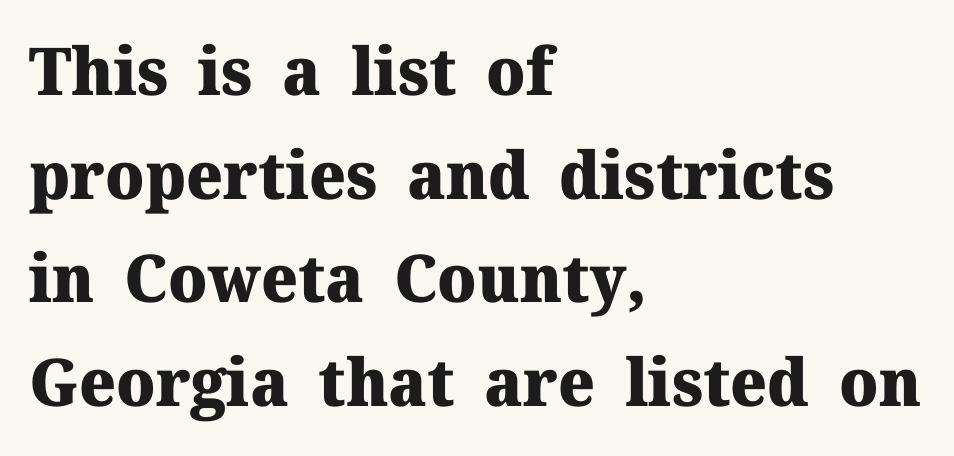
The image shows 66 px heavy serif type, upright; set left-aligned, normal line spacing (1.57x), normal letter spacing, not underlined; medium stroke contrast and a medium x-height.
